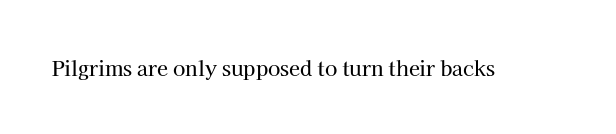
{"italic": "no", "underline": "no", "letter_spacing": "normal", "letter_spacing_em": 0.0, "glyph_px": 20}
